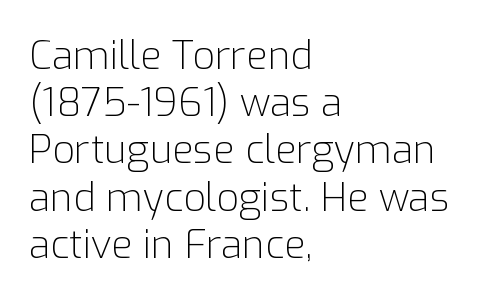
Q: Is the text bold? A: No.
Q: Is the text italic (slanted)? A: No, it is upright.
Q: Is the typeface a serif or a sans-serif typeface? A: Sans-serif.
Q: Is the text underlined? A: No.
Q: How is the paragraph aligned? A: Left-aligned.
Q: Is the spacing between letters normal or unusually wide? A: Normal.
Q: Width (condensed, normal, or wide)? A: Normal.
Q: Stroke contrast? A: Low.
Q: x-height? A: Medium.
Q: Monospaced? A: No.
